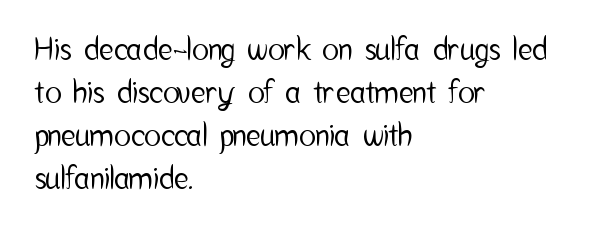
Q: Is the text italic (slanted)? A: No, it is upright.
Q: Is the typeface a serif or a sans-serif typeface? A: Sans-serif.
Q: Is the text underlined? A: No.
Q: How is the paragraph aligned? A: Left-aligned.
Q: Is the spacing between letters normal or unusually wide? A: Normal.
Q: Is the spacing between lines tight, normal or loose? A: Normal.
Q: Width (condensed, normal, or wide)? A: Condensed.
Q: Stroke contrast? A: Low.
Q: x-height? A: Medium.
Q: Monospaced? A: No.
